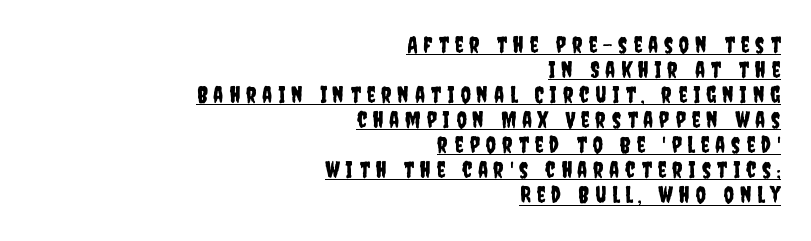
Q: Is the text italic (slanted)? A: No, it is upright.
Q: Is the text underlined? A: Yes.
Q: How is the paragraph aligned? A: Right-aligned.
Q: Is the spacing between letters normal or unusually wide? A: Unusually wide.
Q: Is the spacing between lines tight, normal or loose? A: Tight.
